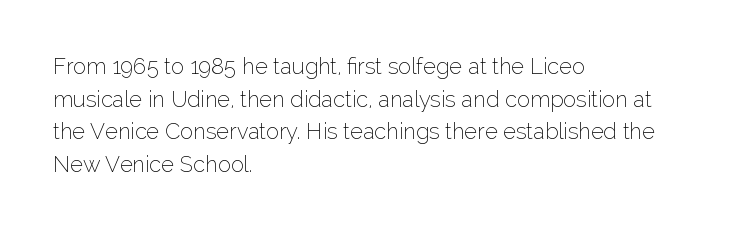
{"italic": "no", "bold": "no", "underline": "no", "align": "left", "line_spacing": "normal", "line_spacing_ratio": 1.48, "letter_spacing": "normal", "letter_spacing_em": 0.0, "glyph_px": 22}
